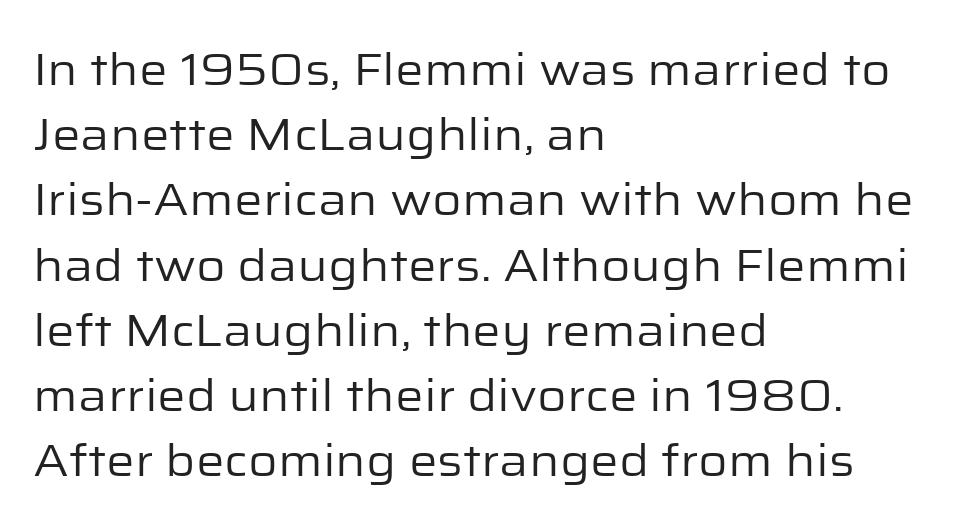
Q: Is the text bold? A: No.
Q: Is the text italic (slanted)? A: No, it is upright.
Q: Is the typeface a serif or a sans-serif typeface? A: Sans-serif.
Q: Is the text underlined? A: No.
Q: How is the paragraph aligned? A: Left-aligned.
Q: Is the spacing between letters normal or unusually wide? A: Normal.
Q: Is the spacing between lines tight, normal or loose? A: Normal.
Q: Width (condensed, normal, or wide)? A: Normal.
Q: Stroke contrast? A: Low.
Q: x-height? A: Medium.
Q: Monospaced? A: No.
